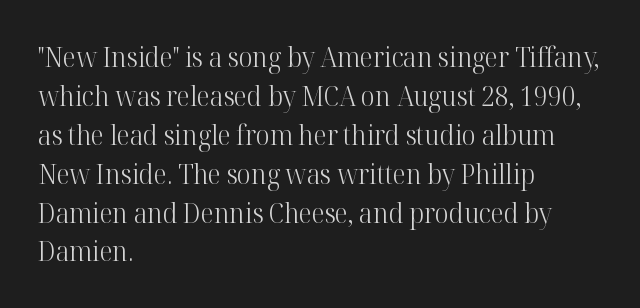
Q: Is the text bold? A: No.
Q: Is the text italic (slanted)? A: No, it is upright.
Q: Is the text underlined? A: No.
Q: How is the paragraph aligned? A: Left-aligned.
Q: Is the spacing between letters normal or unusually wide? A: Normal.
Q: Is the spacing between lines tight, normal or loose? A: Normal.
